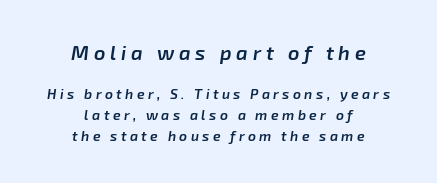
The image shows 20 px text type, italic (leaning right); set centered, normal line spacing (1.47x), unusually wide letter spacing (+0.24 em), not underlined; the first (top) block is 1.43x larger.
